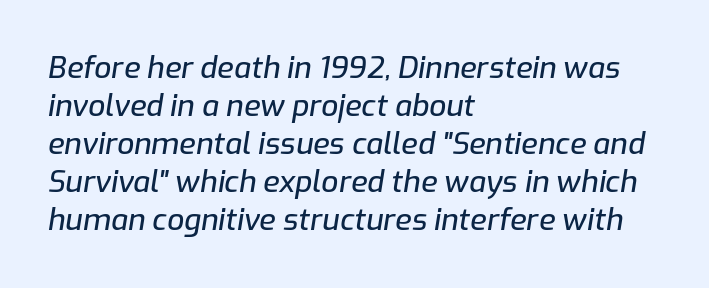
{"italic": "yes", "lean": "right", "slant_degrees": 9, "width": "normal", "stroke_contrast": "low", "x_height": "medium", "monospaced": "no", "underline": "no", "align": "left", "line_spacing": "normal", "line_spacing_ratio": 1.27, "letter_spacing": "normal", "letter_spacing_em": 0.0, "glyph_px": 30}
